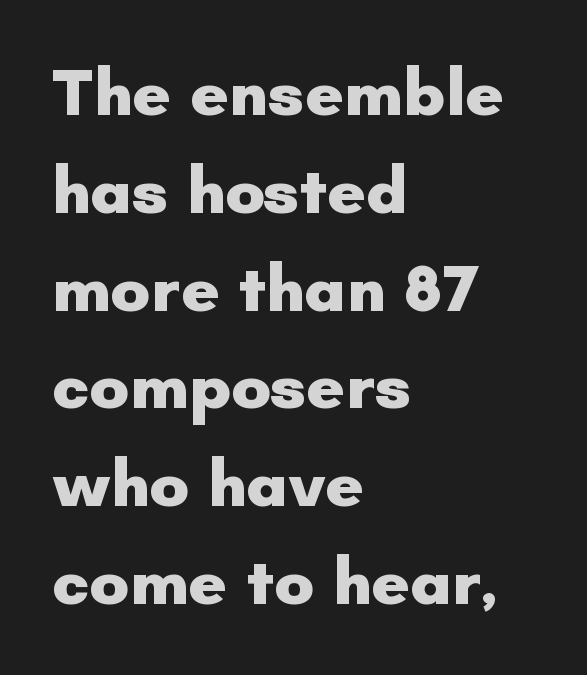
The image shows 67 px heavy sans-serif type, upright; set left-aligned, normal line spacing (1.46x), normal letter spacing, not underlined; low stroke contrast and a small x-height.
